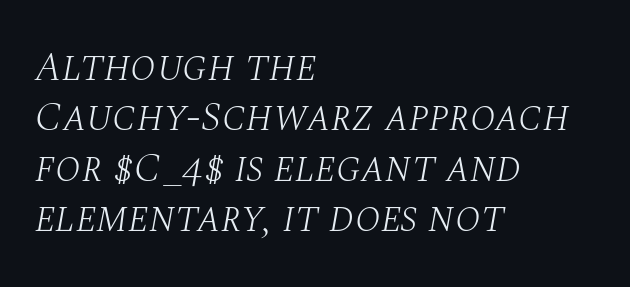
{"serif": "yes", "italic": "yes", "lean": "right", "slant_degrees": 10, "bold": "no", "weight": "light", "width": "normal", "stroke_contrast": "medium", "x_height": "large", "monospaced": "no", "underline": "no", "align": "left", "line_spacing_ratio": 1.2, "letter_spacing": "normal", "letter_spacing_em": 0.0, "glyph_px": 42}
